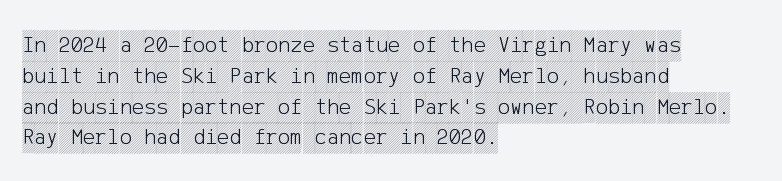
Q: Is the text italic (slanted)? A: No, it is upright.
Q: Is the text underlined? A: No.
Q: How is the paragraph aligned? A: Left-aligned.
Q: Is the spacing between letters normal or unusually wide? A: Normal.
Q: Is the spacing between lines tight, normal or loose? A: Normal.
